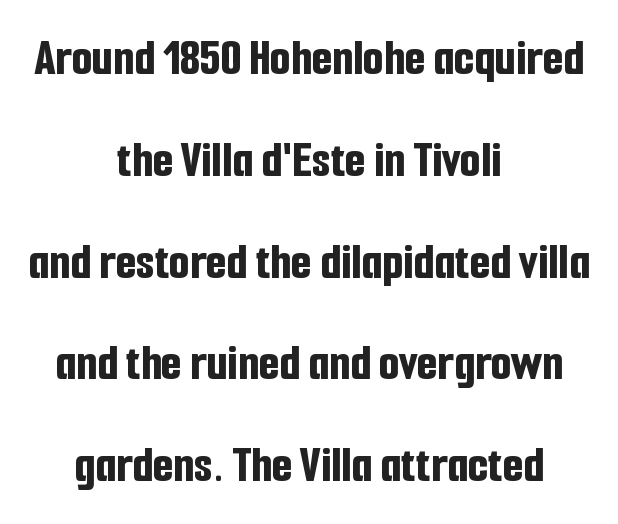
Q: Is the text bold? A: Yes.
Q: Is the text italic (slanted)? A: No, it is upright.
Q: Is the typeface a serif or a sans-serif typeface? A: Sans-serif.
Q: Is the text underlined? A: No.
Q: How is the paragraph aligned? A: Centered.
Q: Is the spacing between letters normal or unusually wide? A: Normal.
Q: Is the spacing between lines tight, normal or loose? A: Loose.
Q: Width (condensed, normal, or wide)? A: Condensed.
Q: Stroke contrast? A: Low.
Q: x-height? A: Medium.
Q: Monospaced? A: No.
